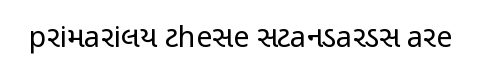
{"serif": "no", "italic": "no", "bold": "no", "weight": "regular", "width": "condensed", "stroke_contrast": "low", "x_height": "medium", "monospaced": "no", "underline": "no", "letter_spacing": "normal", "letter_spacing_em": 0.0, "glyph_px": 29}
